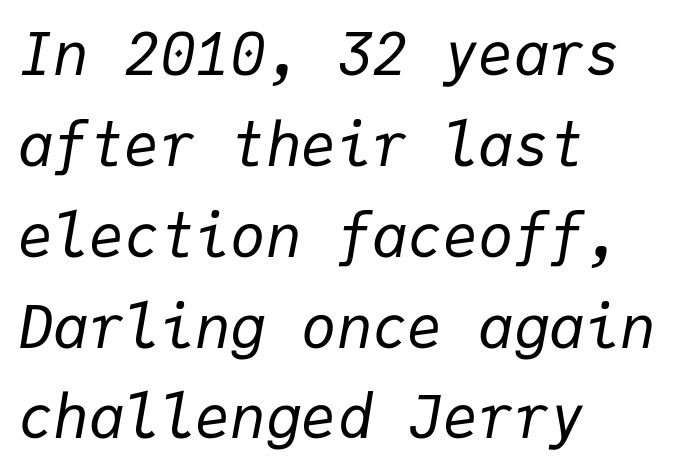
The area under the type is left untouched. The ragged edge is on the right, which tells us the setting is flush left. Stem width sits at or under what a default text font uses. Line spacing here is normal. Here the designer chose a console-style face with uniform glyph widths. The whole block is typeset with a tilt.
